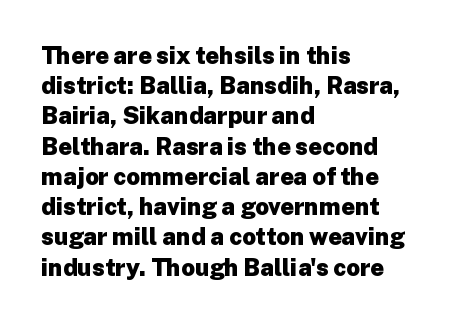
Q: Is the text bold? A: Yes.
Q: Is the text italic (slanted)? A: No, it is upright.
Q: Is the text underlined? A: No.
Q: How is the paragraph aligned? A: Left-aligned.
Q: Is the spacing between letters normal or unusually wide? A: Normal.
Q: Is the spacing between lines tight, normal or loose? A: Normal.
